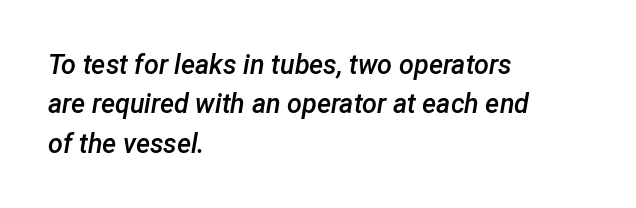
Q: Is the text bold? A: Semi-bold.
Q: Is the text italic (slanted)? A: Yes, it leans right by about 12 degrees.
Q: Is the text underlined? A: No.
Q: How is the paragraph aligned? A: Left-aligned.
Q: Is the spacing between letters normal or unusually wide? A: Normal.
Q: Is the spacing between lines tight, normal or loose? A: Normal.
